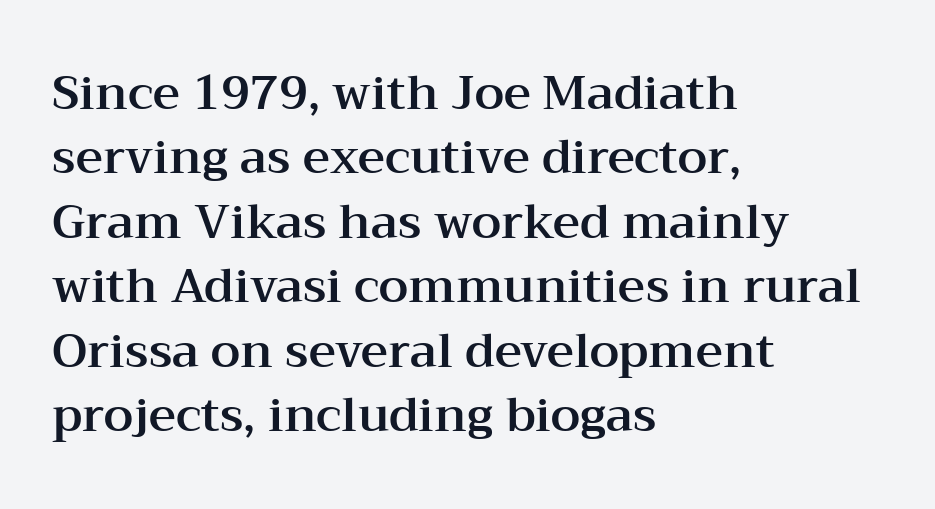
Q: Is the text italic (slanted)? A: No, it is upright.
Q: Is the typeface a serif or a sans-serif typeface? A: Serif.
Q: Is the text underlined? A: No.
Q: How is the paragraph aligned? A: Left-aligned.
Q: Is the spacing between letters normal or unusually wide? A: Normal.
Q: Is the spacing between lines tight, normal or loose? A: Normal.
Q: Width (condensed, normal, or wide)? A: Wide.
Q: Stroke contrast? A: Medium.
Q: x-height? A: Medium.
Q: Monospaced? A: No.
